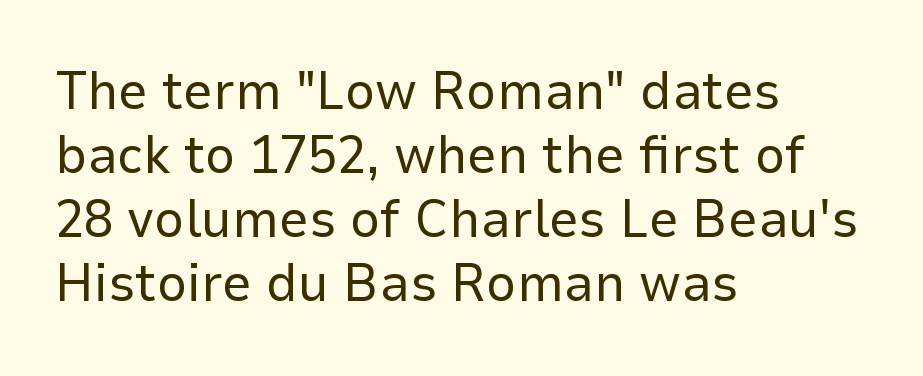
The image shows 53 px regular-weight sans-serif type, upright; set left-aligned, line spacing 1.21x, normal letter spacing, not underlined; low stroke contrast and a medium x-height.
